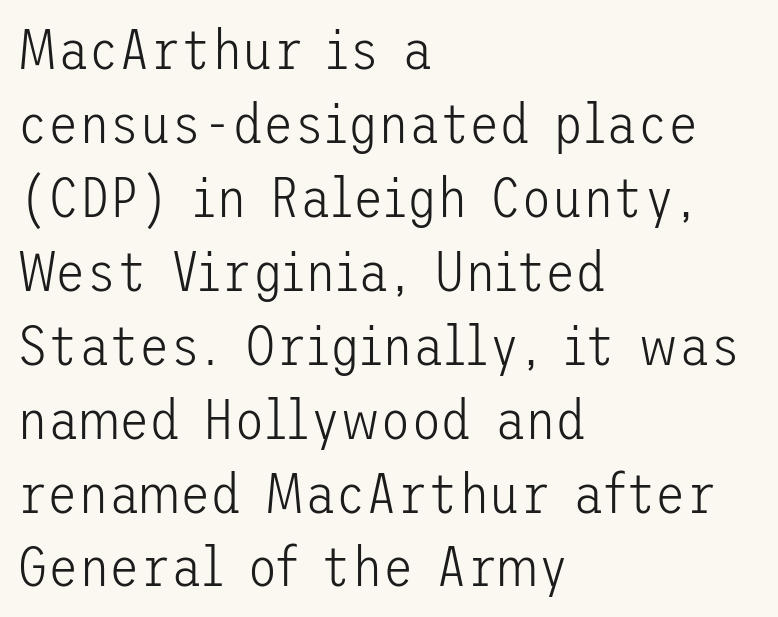
Successive baselines arrive at the customary interval. The specimen omits any rule beneath the text block's lines. These lines are composed in type without serifs. Italic: no, the glyphs are upright roman. No chunkiness to these letters — they're not bold.
